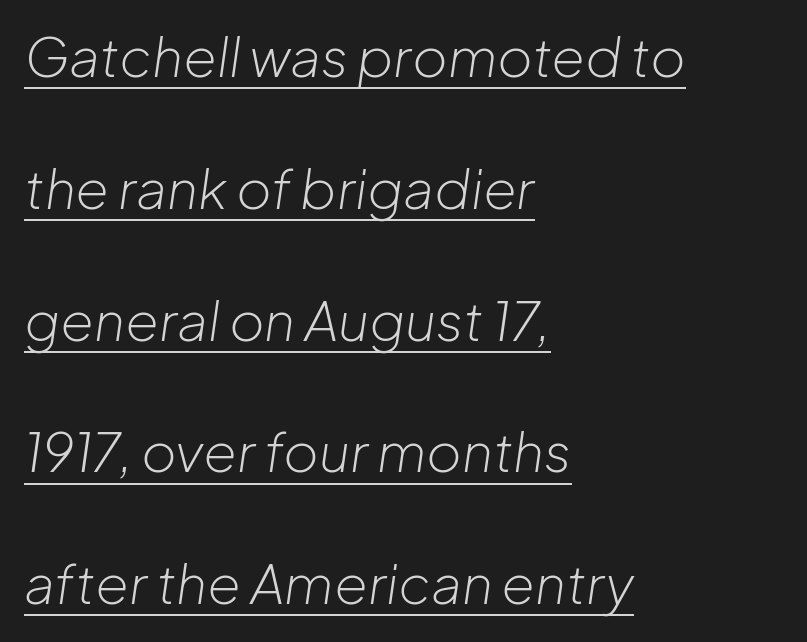
Q: Is the text bold? A: No.
Q: Is the text italic (slanted)? A: Yes, it leans right by about 8 degrees.
Q: Is the text underlined? A: Yes.
Q: How is the paragraph aligned? A: Left-aligned.
Q: Is the spacing between letters normal or unusually wide? A: Normal.
Q: Is the spacing between lines tight, normal or loose? A: Loose.
Q: Width (condensed, normal, or wide)? A: Normal.
Q: Stroke contrast? A: Low.
Q: x-height? A: Medium.
Q: Monospaced? A: No.
